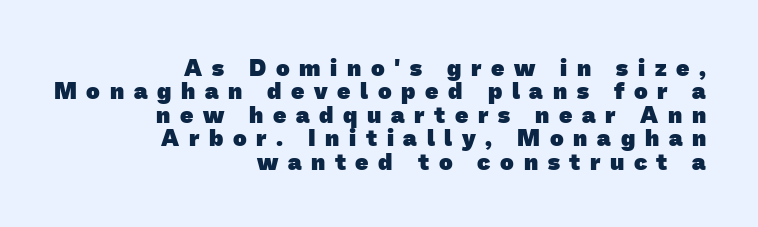
Whoever set this chose condensed vertical rhythm over breathing room. Casual observation: everything's shoved over to the right. Students, this is bold: see how much ink each stroke carries. Each row of text sits above clean, open space. In terms of letterspacing, this is a distinctly airy, spread setting.
